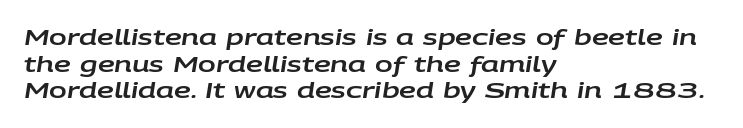
The rendering keeps characters at their native spacing. A clean baseline with only descenders dipping below it. Line spacing here is normal. The face used here has a pronounced slope to its letters. Leftover space on each line is placed entirely after the last word.
